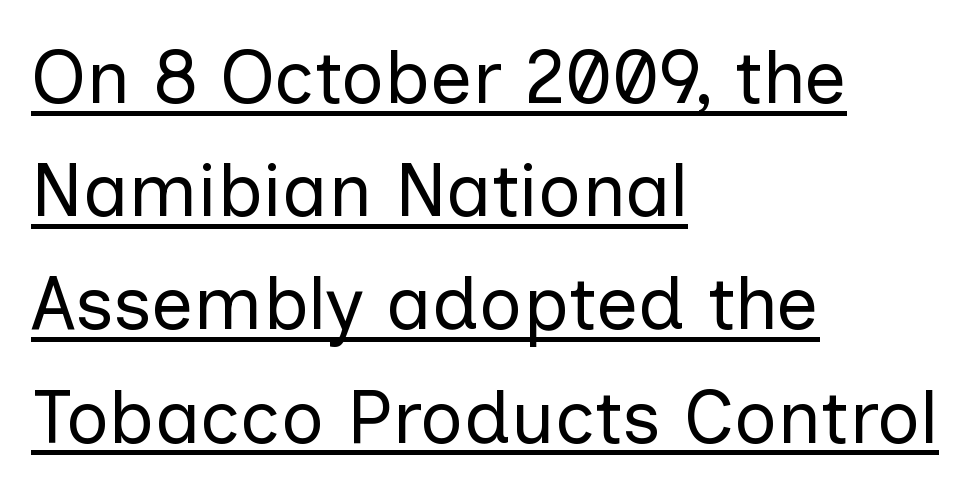
The image shows 75 px regular-weight sans-serif type, upright; set left-aligned, normal line spacing (1.51x), normal letter spacing, underlined; low stroke contrast and a medium x-height.
